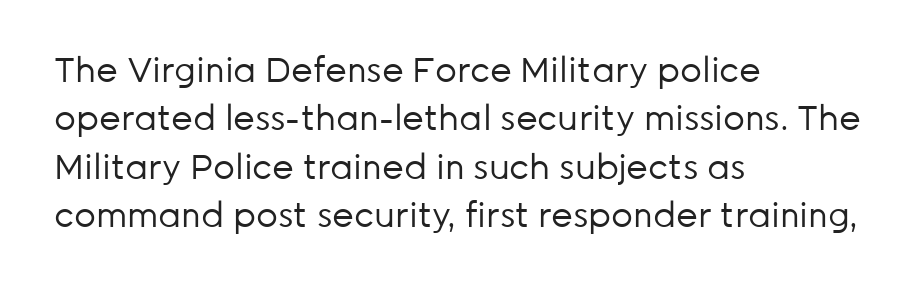
The image shows 34 px regular-weight sans-serif type, upright; set left-aligned, normal line spacing (1.42x), normal letter spacing, not underlined; low stroke contrast and a medium x-height.
